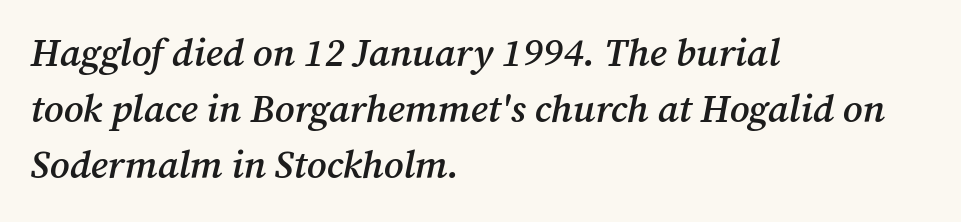
The text carries the slant typical of an italic or oblique font. Underline: absent. Here the designer chose a conventional face with non-uniform glyph widths. A semibold gives these letters moderate extra thickness, short of bold.
